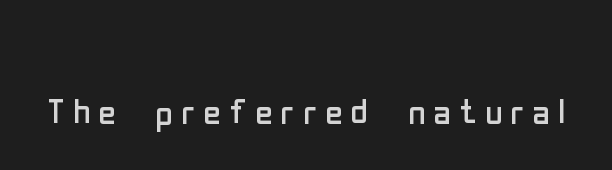
{"serif": "no", "italic": "no", "bold": "no", "weight": "regular", "width": "condensed", "stroke_contrast": "low", "x_height": "medium", "monospaced": "no", "underline": "no", "glyph_px": 47}
